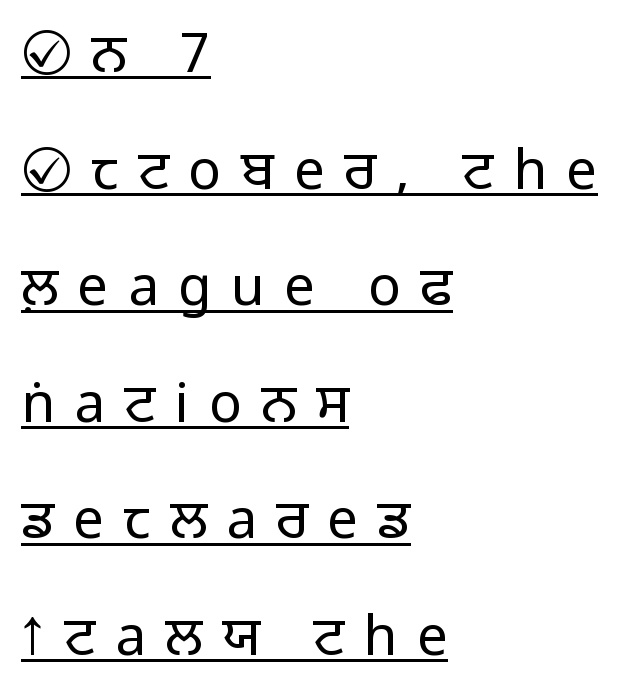
Q: Is the text bold? A: No.
Q: Is the text italic (slanted)? A: No, it is upright.
Q: Is the typeface a serif or a sans-serif typeface? A: Sans-serif.
Q: Is the text underlined? A: Yes.
Q: How is the paragraph aligned? A: Left-aligned.
Q: Is the spacing between letters normal or unusually wide? A: Unusually wide.
Q: Is the spacing between lines tight, normal or loose? A: Loose.
Q: Width (condensed, normal, or wide)? A: Normal.
Q: Stroke contrast? A: Low.
Q: x-height? A: Medium.
Q: Monospaced? A: No.
